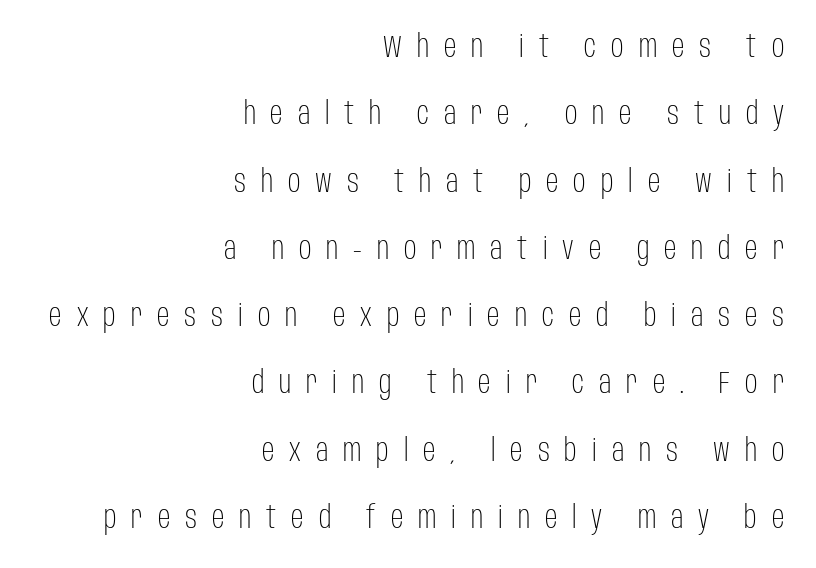
Q: Is the text bold? A: No.
Q: Is the text italic (slanted)? A: No, it is upright.
Q: Is the typeface a serif or a sans-serif typeface? A: Sans-serif.
Q: Is the text underlined? A: No.
Q: How is the paragraph aligned? A: Right-aligned.
Q: Is the spacing between letters normal or unusually wide? A: Unusually wide.
Q: Is the spacing between lines tight, normal or loose? A: Loose.
Q: Width (condensed, normal, or wide)? A: Condensed.
Q: Stroke contrast? A: Low.
Q: x-height? A: Large.
Q: Monospaced? A: No.
